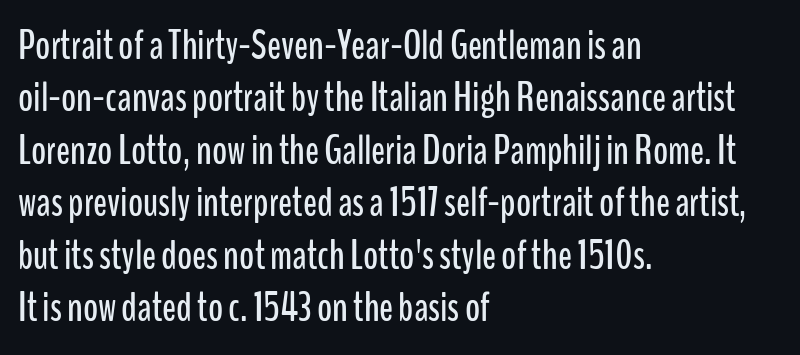
{"serif": "no", "italic": "no", "width": "condensed", "stroke_contrast": "low", "x_height": "medium", "monospaced": "no", "underline": "no", "align": "left", "line_spacing": "normal", "line_spacing_ratio": 1.28, "letter_spacing": "normal", "letter_spacing_em": 0.0, "glyph_px": 41}
